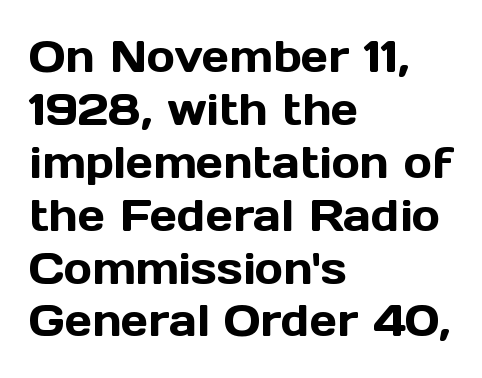
{"serif": "no", "italic": "no", "width": "normal", "x_height": "medium", "monospaced": "no", "underline": "no", "align": "left", "line_spacing_ratio": 1.23, "letter_spacing": "normal", "letter_spacing_em": 0.0, "glyph_px": 43}
